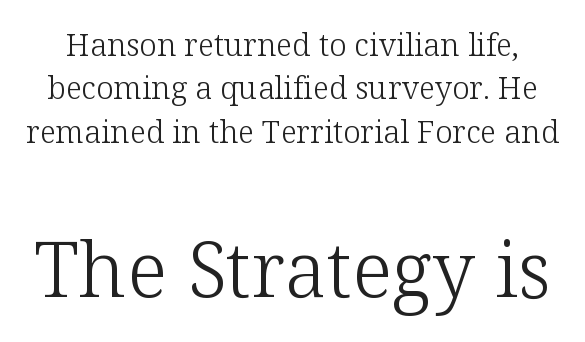
{"serif": "yes", "italic": "no", "bold": "no", "weight": "light", "width": "normal", "stroke_contrast": "low", "x_height": "medium", "monospaced": "no", "underline": "no", "line_spacing": "normal", "line_spacing_ratio": 1.4, "letter_spacing": "normal", "letter_spacing_em": 0.0, "larger_block": "second", "size_ratio": 2.48, "glyph_px": 77}
